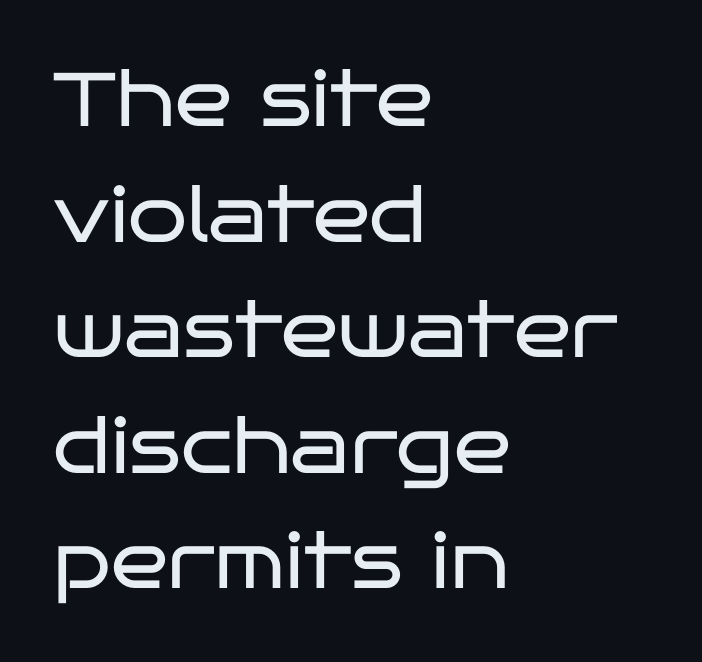
{"serif": "no", "italic": "no", "bold": "no", "weight": "regular", "width": "wide", "stroke_contrast": "low", "x_height": "large", "monospaced": "no", "underline": "no", "align": "left", "line_spacing": "normal", "line_spacing_ratio": 1.52, "letter_spacing": "normal", "letter_spacing_em": 0.0, "glyph_px": 76}
